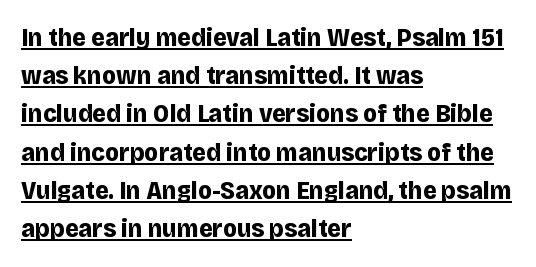
{"italic": "no", "bold": "yes", "underline": "yes", "align": "left", "line_spacing": "normal", "line_spacing_ratio": 1.47, "letter_spacing": "normal", "letter_spacing_em": 0.0, "glyph_px": 26}
